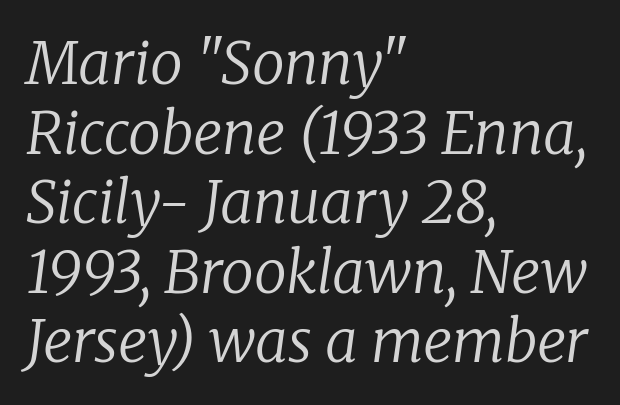
Q: Is the text bold? A: No.
Q: Is the text italic (slanted)? A: Yes, it leans right by about 8 degrees.
Q: Is the typeface a serif or a sans-serif typeface? A: Serif.
Q: Is the text underlined? A: No.
Q: How is the paragraph aligned? A: Left-aligned.
Q: Is the spacing between letters normal or unusually wide? A: Normal.
Q: Width (condensed, normal, or wide)? A: Normal.
Q: Stroke contrast? A: Low.
Q: x-height? A: Medium.
Q: Monospaced? A: No.
